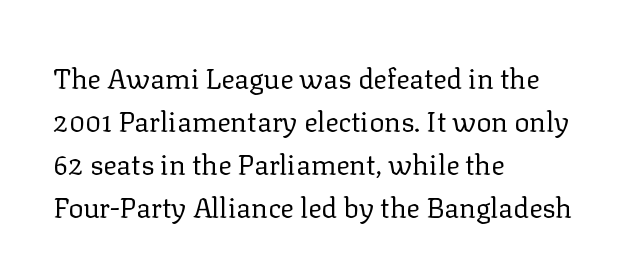
The image shows 28 px regular-weight serif type, upright; set left-aligned, normal line spacing (1.53x), normal letter spacing, not underlined; low stroke contrast and a medium x-height.
